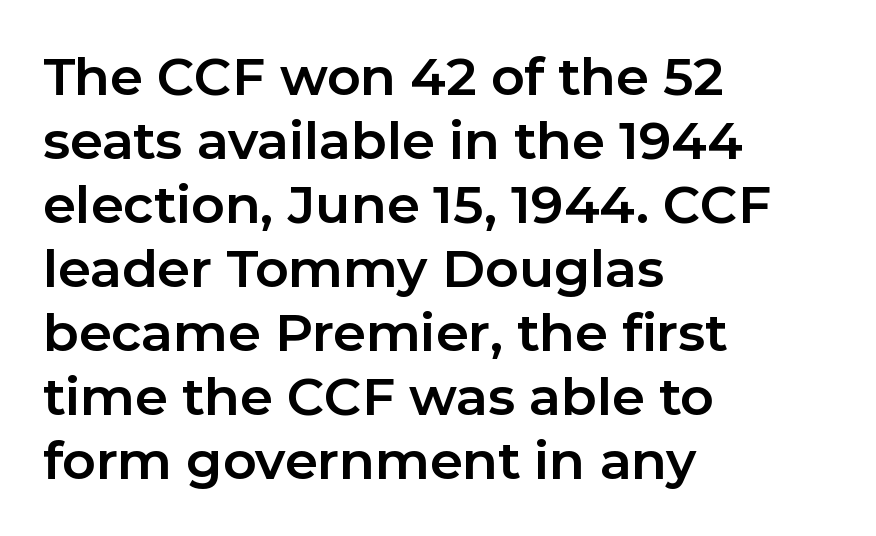
This sample uses a sans-serif face. The baseline area is clear. Does extra space separate the letters? No, they use regular spacing. The letters stand straight up with perfectly vertical stems. Spacing verdict: proportional, widths tailored to each character. Casual observation: everything's shoved over to the left.
